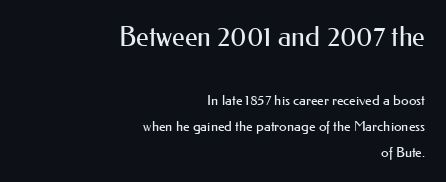
Q: Is the text bold? A: No.
Q: Is the text italic (slanted)? A: No, it is upright.
Q: Is the text underlined? A: No.
Q: How is the paragraph aligned? A: Right-aligned.
Q: Is the spacing between letters normal or unusually wide? A: Normal.
Q: Which block of text is set in a larger size, the first (top) or the second (bottom)? A: The first (top) one.
